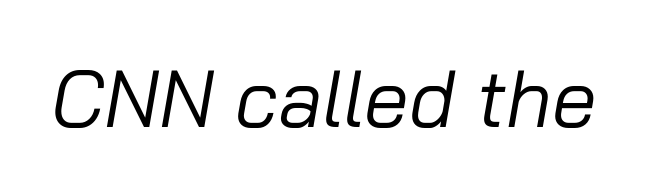
The letters look calm and open, with moderate or lighter stems. The rendering uses natural spacing where letterforms have individual widths. Letter spacing: default. The space beneath each line is pristine and unruled. Style check: oblique.
